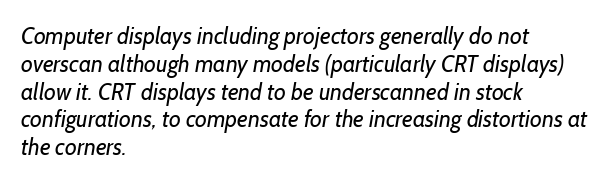
{"bold": "no", "underline": "no", "align": "left", "line_spacing_ratio": 1.21, "letter_spacing": "normal", "letter_spacing_em": 0.0, "glyph_px": 23}
